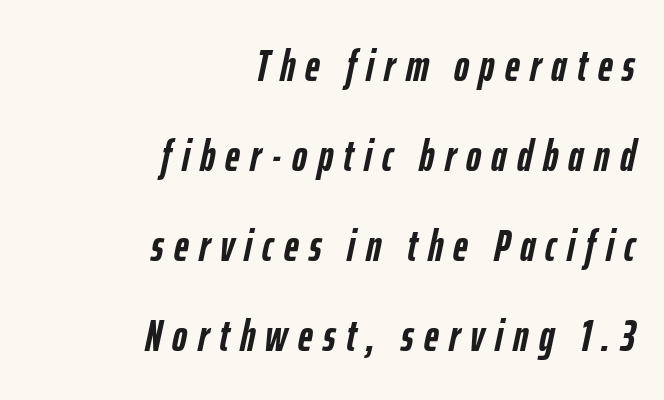
If you drew a ruler down the right edge, every line would touch it. Every letter is thick-stroked: bold, no question. Someone cranked the tracking dial way up on this one. Rendered with sloped, italic letterforms. The lines are spread far apart with generous leading. Spacing verdict: proportional, widths tailored to each character.
